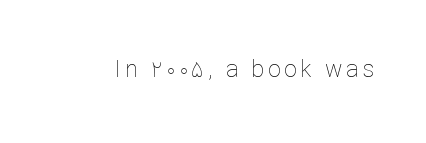
Q: Is the text bold? A: No.
Q: Is the text italic (slanted)? A: No, it is upright.
Q: Is the text underlined? A: No.
